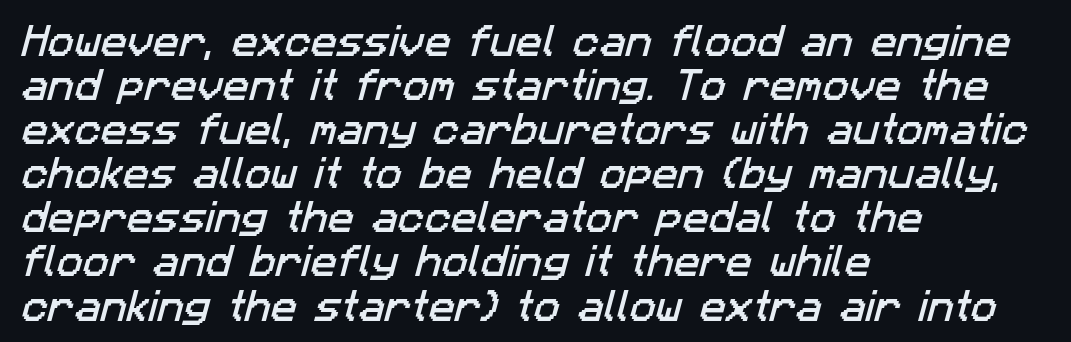
The image shows 35 px sans-serif type; set left-aligned, normal line spacing (1.26x), normal letter spacing, not underlined; low stroke contrast and a medium x-height.
